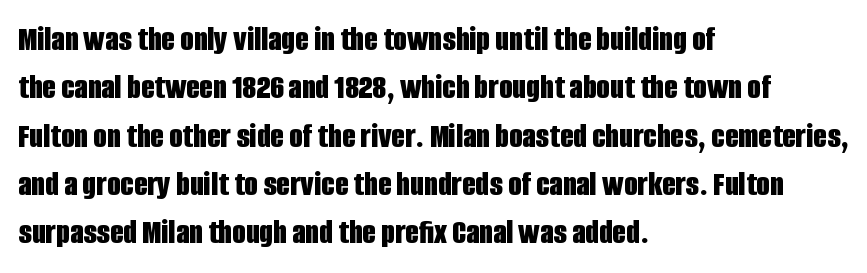
The setting favours the left margin, as ordinary paragraphs usually do. The letterforms sit shoulder to shoulder at normal distance. A bare baseline throughout the passage. Every letter is thick-stroked: bold, no question.
